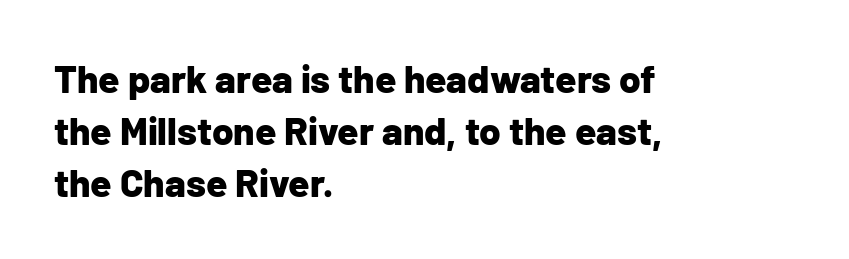
The image shows 39 px bold sans-serif type, upright; set left-aligned, normal line spacing (1.33x), normal letter spacing, not underlined; low stroke contrast and a medium x-height.
